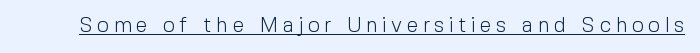
{"italic": "no", "bold": "no", "underline": "yes", "letter_spacing": "wide", "letter_spacing_em": 0.22, "glyph_px": 21}
